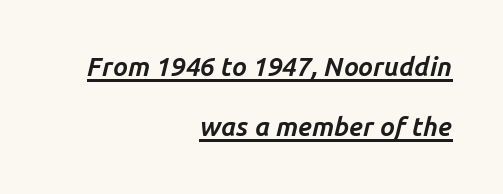
The image shows 26 px bold type, italic (leaning right); set right-aligned, loose line spacing (2.3x), normal letter spacing, underlined.
